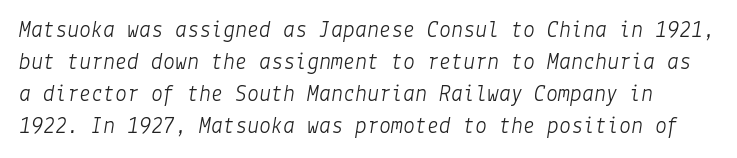
The image shows 24 px text type, italic (leaning right); set normal line spacing (1.33x), normal letter spacing, not underlined.
